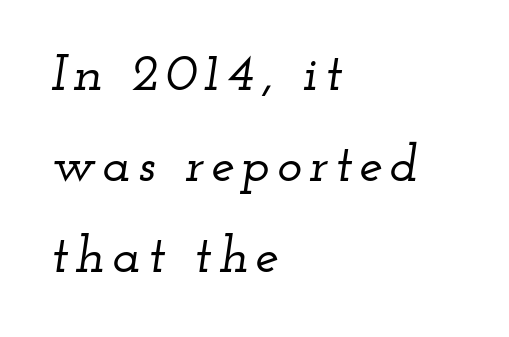
{"serif": "yes", "italic": "yes", "lean": "right", "slant_degrees": 12, "width": "wide", "stroke_contrast": "low", "x_height": "small", "monospaced": "no", "underline": "no", "align": "left", "line_spacing_ratio": 1.72, "glyph_px": 53}
